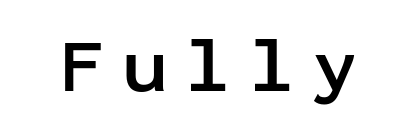
Q: Is the text bold? A: Yes.
Q: Is the text italic (slanted)? A: No, it is upright.
Q: Is the typeface a serif or a sans-serif typeface? A: Sans-serif.
Q: Is the text underlined? A: No.
Q: Is the spacing between letters normal or unusually wide? A: Unusually wide.
Q: Width (condensed, normal, or wide)? A: Normal.
Q: Stroke contrast? A: Low.
Q: x-height? A: Medium.
Q: Monospaced? A: Yes.
